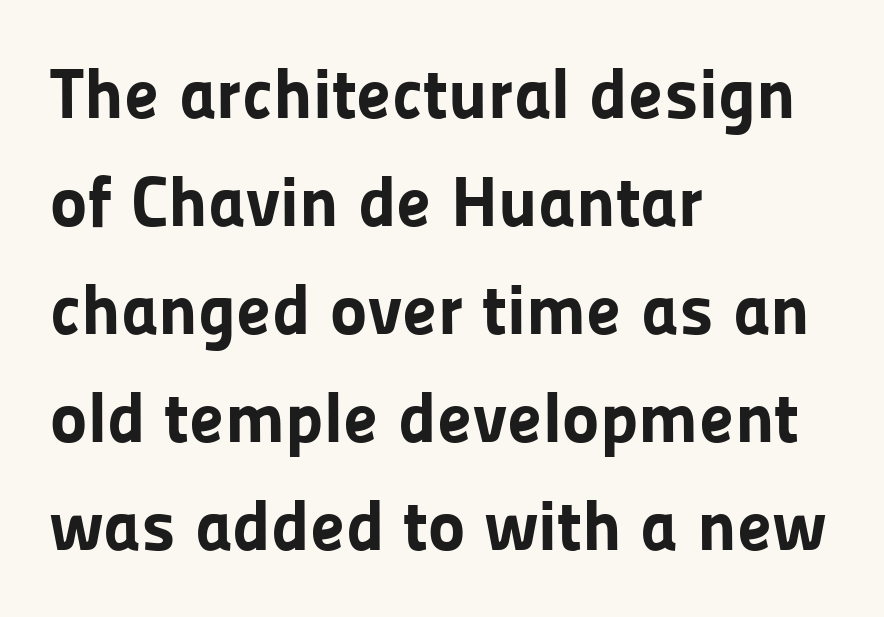
{"serif": "no", "italic": "no", "bold": "yes", "weight": "bold", "width": "normal", "stroke_contrast": "low", "x_height": "medium", "monospaced": "no", "underline": "no", "align": "left", "line_spacing": "normal", "line_spacing_ratio": 1.52, "letter_spacing": "normal", "letter_spacing_em": 0.0, "glyph_px": 71}
